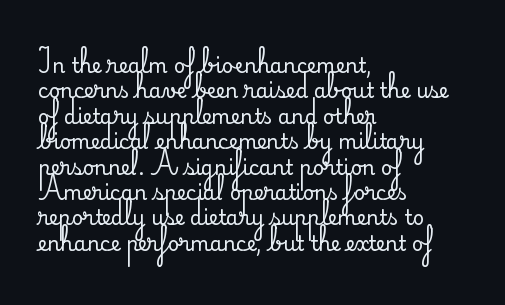
{"italic": "no", "underline": "no", "align": "left", "line_spacing": "normal", "line_spacing_ratio": 1.27, "letter_spacing": "normal", "letter_spacing_em": 0.0, "glyph_px": 20}
